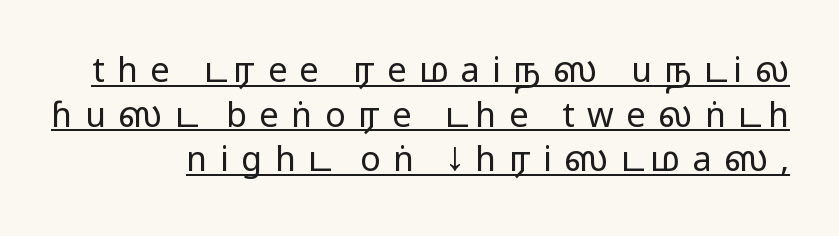
{"serif": "no", "italic": "no", "width": "wide", "stroke_contrast": "medium", "monospaced": "no", "underline": "yes", "line_spacing": "normal", "line_spacing_ratio": 1.31, "letter_spacing": "wide", "letter_spacing_em": 0.37, "glyph_px": 34}
